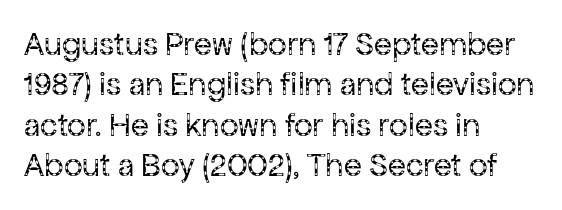
Decoration check: the copy has no underline. Note: no serifs on the glyphs. Notice how the stems are strictly vertical — no italics here. Reading down the block, your eye returns to a fixed left position each line.
